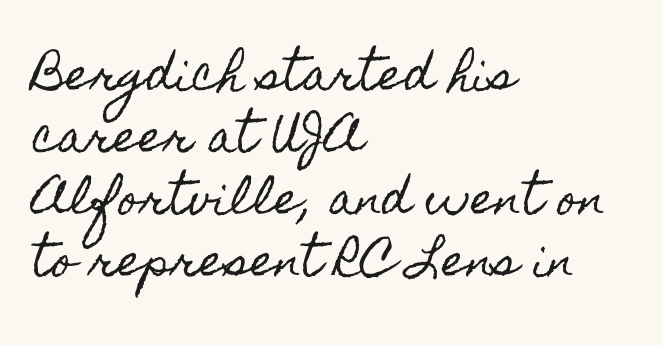
Notice how descenders clear the ascenders below comfortably — that's standard leading. Descenders hang freely into open space. The type is set solid horizontally, with unmodified tracking. If you drew a ruler down the left edge, every line would touch it. Do the characters align in a grid? No, the font is proportional.
